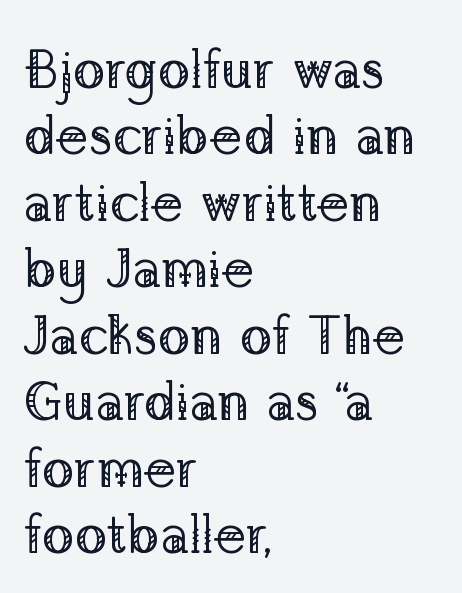
{"serif": "yes", "italic": "no", "bold": "no", "weight": "regular", "width": "normal", "stroke_contrast": "low", "x_height": "medium", "monospaced": "no", "underline": "no", "align": "left", "line_spacing_ratio": 1.23, "letter_spacing": "normal", "letter_spacing_em": 0.0, "glyph_px": 54}
